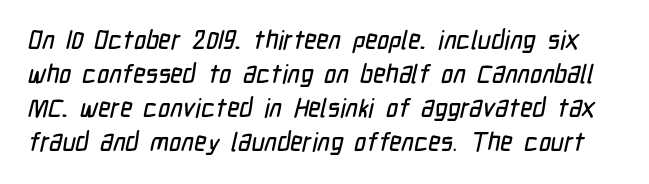
Q: Is the text underlined? A: No.
Q: Is the spacing between letters normal or unusually wide? A: Normal.
Q: Is the spacing between lines tight, normal or loose? A: Normal.
